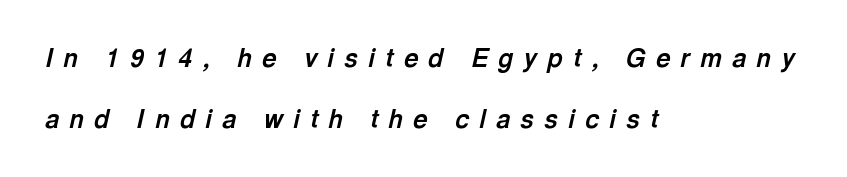
The image shows 25 px bold type, italic (leaning right); set left-aligned, loose line spacing (2.43x), unusually wide letter spacing (+0.42 em), not underlined.
